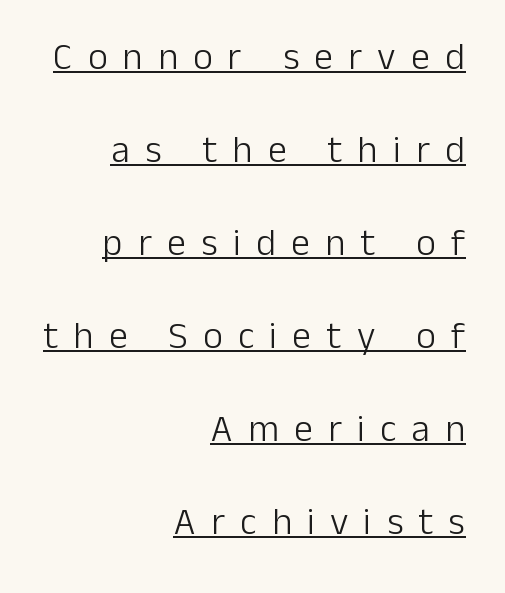
{"serif": "no", "italic": "no", "bold": "no", "weight": "light", "width": "normal", "stroke_contrast": "low", "x_height": "medium", "monospaced": "no", "underline": "yes", "align": "right", "line_spacing": "loose", "line_spacing_ratio": 2.45, "letter_spacing": "wide", "letter_spacing_em": 0.4, "glyph_px": 38}
